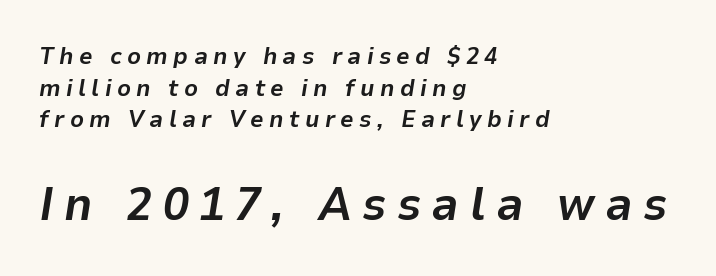
{"italic": "yes", "lean": "right", "slant_degrees": 9, "bold": "yes", "weight": "bold", "width": "normal", "stroke_contrast": "low", "x_height": "medium", "monospaced": "no", "underline": "no", "align": "left", "line_spacing": "normal", "line_spacing_ratio": 1.32, "letter_spacing": "wide", "letter_spacing_em": 0.22, "larger_block": "second", "size_ratio": 1.96, "glyph_px": 47}
